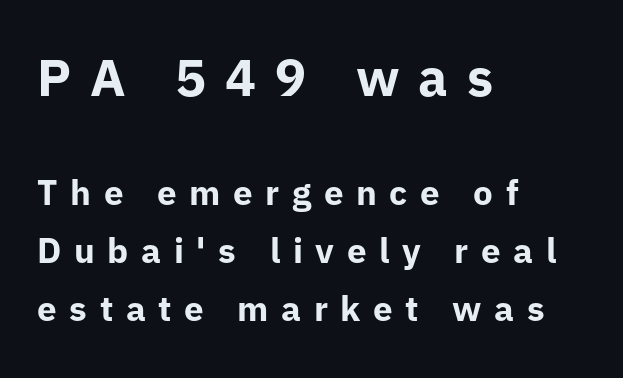
Alignment: flush left. The strip under each line holds only bare page. No italicization has been applied; the sample stays upright. The typesetting leans heavy: a genuine bold.
